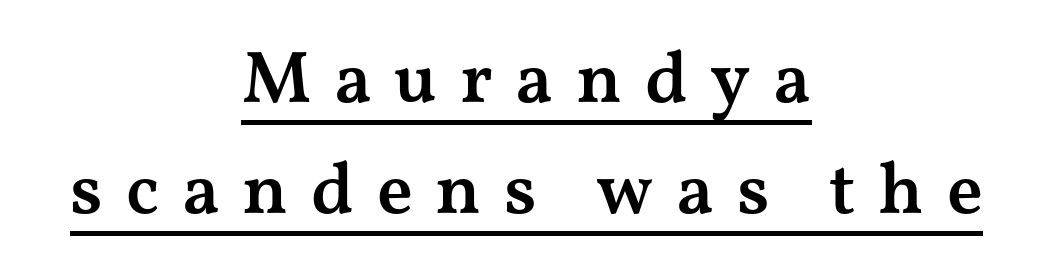
The image shows 73 px semibold, wide serif type, upright; set centered, normal line spacing (1.52x), unusually wide letter spacing (+0.31 em), underlined; medium stroke contrast and a medium x-height.
